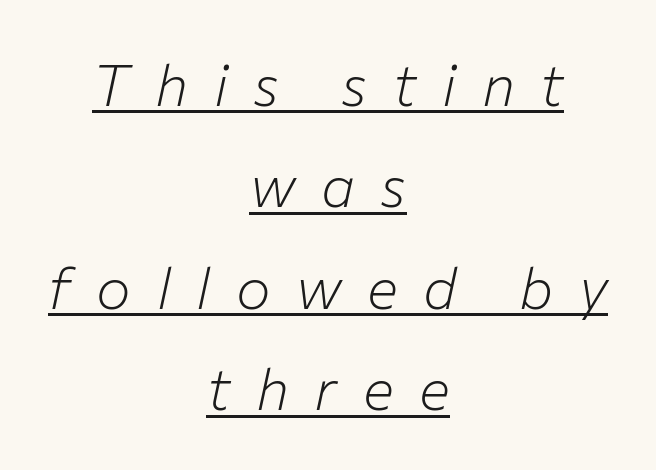
The image shows 58 px light type, italic (leaning right); set centered, line spacing 1.75x, unusually wide letter spacing (+0.44 em), underlined; low stroke contrast and a medium x-height.
